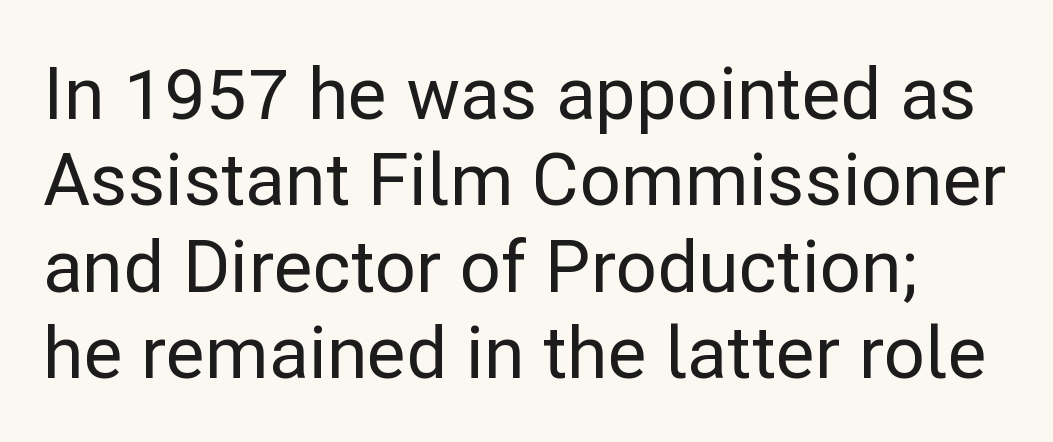
Q: Is the text italic (slanted)? A: No, it is upright.
Q: Is the typeface a serif or a sans-serif typeface? A: Sans-serif.
Q: Is the text underlined? A: No.
Q: Is the spacing between letters normal or unusually wide? A: Normal.
Q: Width (condensed, normal, or wide)? A: Normal.
Q: Stroke contrast? A: Low.
Q: x-height? A: Medium.
Q: Monospaced? A: No.
